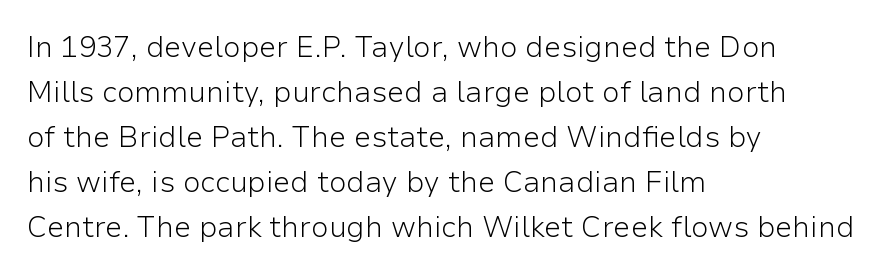
{"serif": "no", "italic": "no", "bold": "no", "weight": "light", "width": "normal", "stroke_contrast": "low", "x_height": "medium", "monospaced": "no", "underline": "no", "align": "left", "line_spacing": "normal", "line_spacing_ratio": 1.55, "letter_spacing": "normal", "letter_spacing_em": 0.0, "glyph_px": 29}
